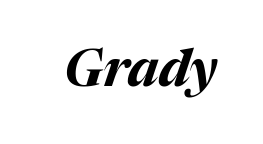
Q: Is the text bold? A: Yes.
Q: Is the text italic (slanted)? A: Yes, it leans right by about 17 degrees.
Q: Is the text underlined? A: No.
Q: Is the spacing between letters normal or unusually wide? A: Normal.
Q: Width (condensed, normal, or wide)? A: Normal.
Q: Stroke contrast? A: Medium.
Q: x-height? A: Medium.
Q: Monospaced? A: No.
